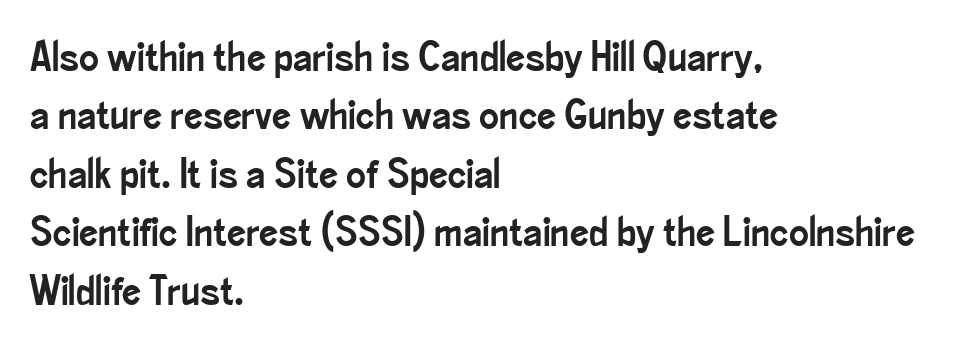
The image shows 42 px condensed sans-serif type, upright; set left-aligned, normal line spacing (1.39x), normal letter spacing, not underlined; low stroke contrast and a small x-height.
